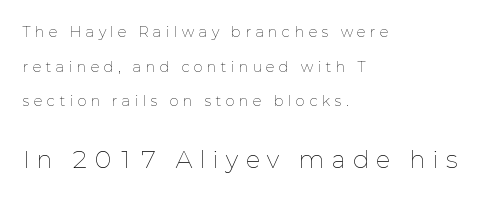
The image shows 23 px text type, upright; set left-aligned, loose line spacing (2.47x), unusually wide letter spacing (+0.33 em), not underlined; the second (bottom) block is 1.64x larger.
